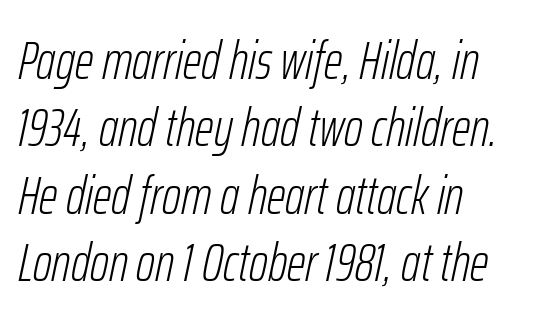
Default kerning and tracking; the words read as compact shapes. Horizontally, the lines are justified to the leading edge only. The typesetting does not lean heavy: it is not bold. The face used here is proportionally spaced, like ordinary book or web type.
